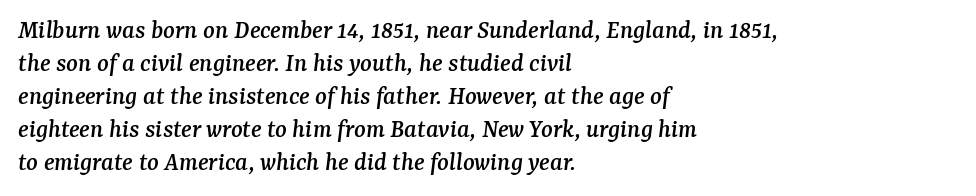
{"italic": "yes", "lean": "right", "slant_degrees": 7, "underline": "no", "align": "left", "line_spacing_ratio": 1.22, "letter_spacing": "normal", "letter_spacing_em": 0.0, "glyph_px": 27}
